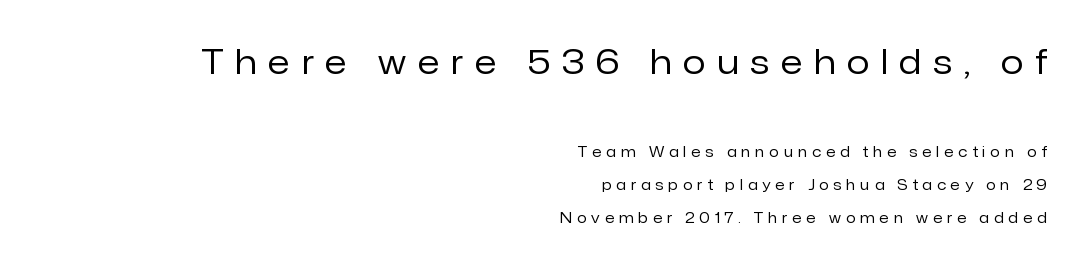
{"serif": "no", "italic": "no", "bold": "no", "weight": "regular", "width": "normal", "stroke_contrast": "low", "x_height": "medium", "monospaced": "no", "underline": "no", "align": "right", "line_spacing": "loose", "line_spacing_ratio": 2.33, "letter_spacing": "wide", "letter_spacing_em": 0.36, "larger_block": "first", "size_ratio": 2.36, "glyph_px": 33}
